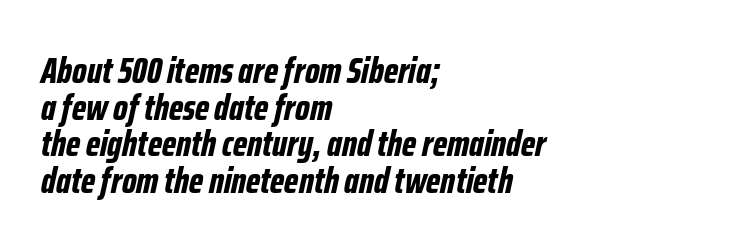
Line starts are locked; line ends wander. Quick note: interline space is minimal. The passage shown is emphatically bold. Letter spacing: default. The face used here is proportionally spaced, like ordinary book or web type. No word sits above an underline.
